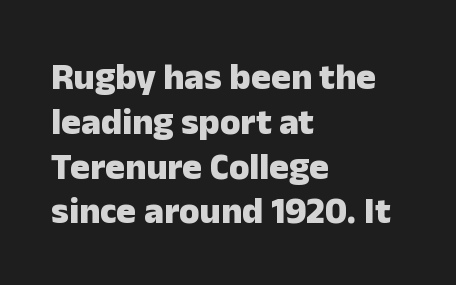
{"serif": "no", "italic": "no", "bold": "yes", "weight": "heavy", "width": "normal", "stroke_contrast": "low", "x_height": "medium", "monospaced": "no", "underline": "no", "align": "left", "line_spacing_ratio": 1.21, "letter_spacing": "normal", "letter_spacing_em": 0.0, "glyph_px": 37}
